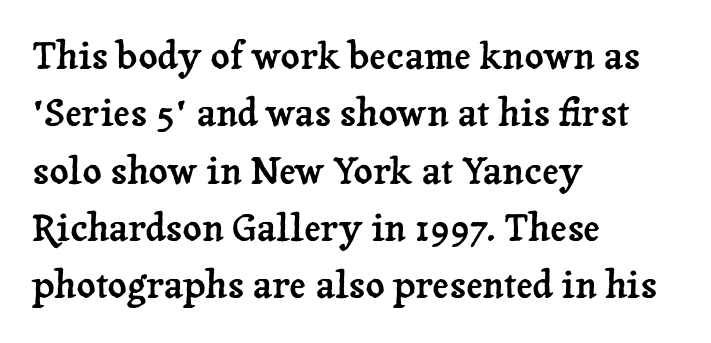
Q: Is the text italic (slanted)? A: No, it is upright.
Q: Is the typeface a serif or a sans-serif typeface? A: Serif.
Q: Is the text underlined? A: No.
Q: How is the paragraph aligned? A: Left-aligned.
Q: Is the spacing between letters normal or unusually wide? A: Normal.
Q: Is the spacing between lines tight, normal or loose? A: Normal.
Q: Width (condensed, normal, or wide)? A: Normal.
Q: Stroke contrast? A: Low.
Q: x-height? A: Medium.
Q: Monospaced? A: No.
